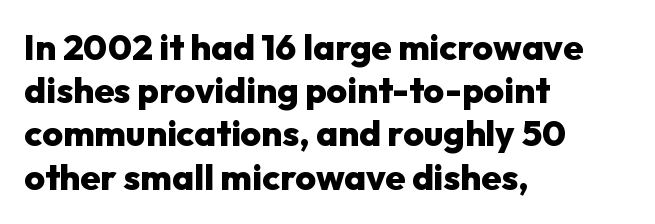
What weight is shown? A full bold with thick strokes. The rendering uses natural spacing where letterforms have individual widths. Each line starts at the same left margin while the right side varies. The tracking reads as untouched default to a designer's eye. The letters carry no serifs — their stems end cleanly without finishing strokes. Quick note: underline off.
